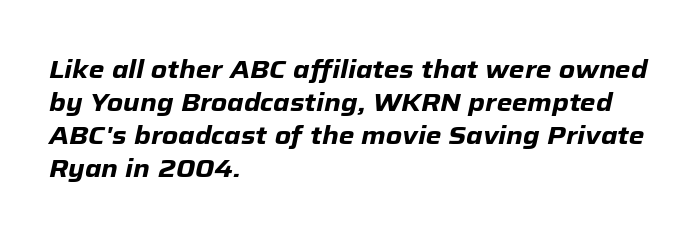
The image shows 25 px bold type, italic (leaning right); set left-aligned, normal line spacing (1.32x), normal letter spacing, not underlined.
